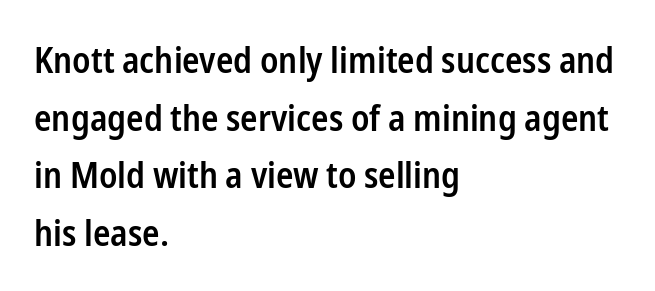
The foot of each line stays bare and open. This is roman type, the default non-slanted kind. Compared with a centered layout, this one pins lines to the left instead. Font category for this specimen: sans-serif. Normally led — the rows are evenly, conventionally spaced. Weight check: semibold — heavier than regular, not quite bold.
